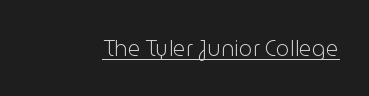
{"italic": "no", "bold": "no", "underline": "yes", "letter_spacing": "normal", "letter_spacing_em": 0.0, "glyph_px": 22}
